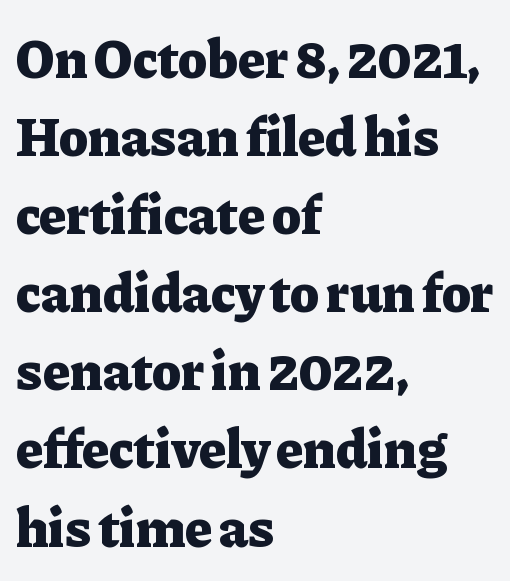
The image shows 55 px heavy serif type, upright; set left-aligned, normal line spacing (1.42x), normal letter spacing, not underlined; low stroke contrast and a medium x-height.
